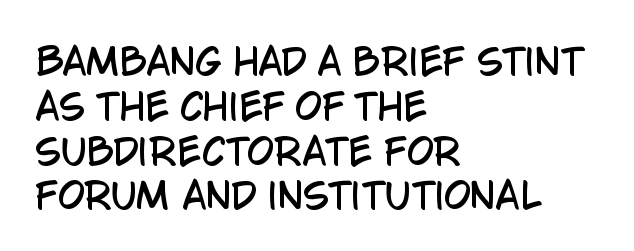
{"serif": "no", "italic": "no", "width": "condensed", "stroke_contrast": "low", "x_height": "large", "monospaced": "no", "underline": "no", "align": "left", "line_spacing": "normal", "line_spacing_ratio": 1.28, "letter_spacing": "normal", "letter_spacing_em": 0.0, "glyph_px": 35}
